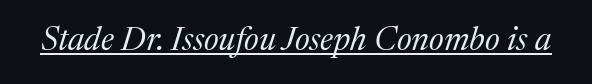
{"serif": "yes", "italic": "yes", "lean": "right", "slant_degrees": 17, "bold": "no", "weight": "regular", "width": "normal", "stroke_contrast": "medium", "x_height": "medium", "monospaced": "no", "underline": "yes", "letter_spacing": "normal", "letter_spacing_em": 0.0, "glyph_px": 33}
